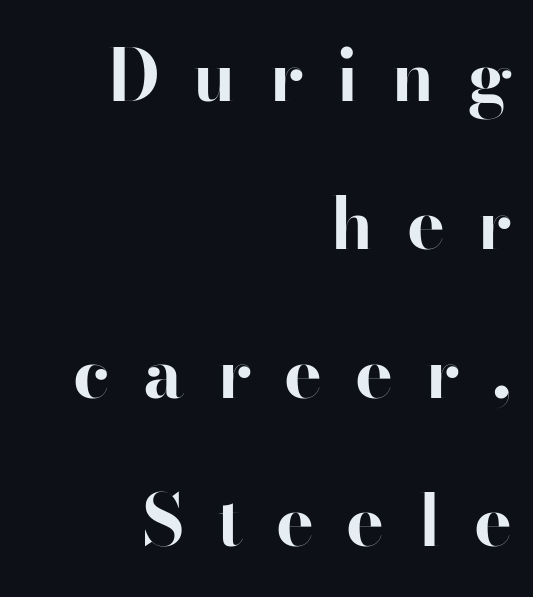
{"serif": "no", "italic": "no", "bold": "yes", "weight": "bold", "width": "normal", "stroke_contrast": "high", "x_height": "small", "monospaced": "no", "underline": "no", "align": "right", "line_spacing": "loose", "line_spacing_ratio": 2.09, "letter_spacing": "wide", "letter_spacing_em": 0.46, "glyph_px": 71}
